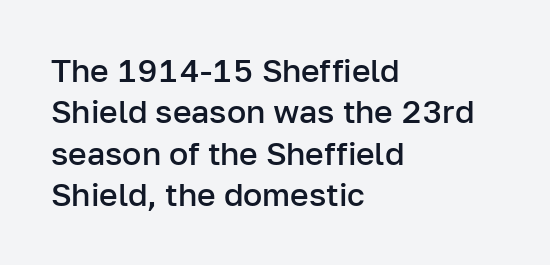
The image shows 32 px semibold sans-serif type, upright; set left-aligned, normal line spacing (1.29x), normal letter spacing, not underlined; low stroke contrast and a medium x-height.
